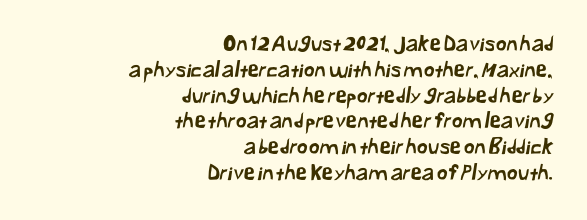
The words here are not underlined. Does extra space separate the letters? No, they use regular spacing. Short and long lines alike share a common ending point at right.
